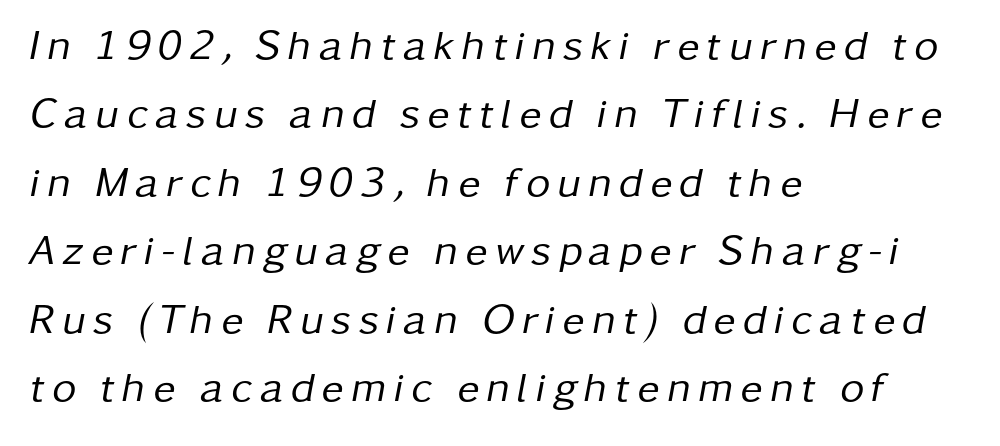
The image shows 42 px regular-weight type, italic (leaning right); set left-aligned, normal line spacing (1.63x), not underlined; low stroke contrast and a medium x-height.
